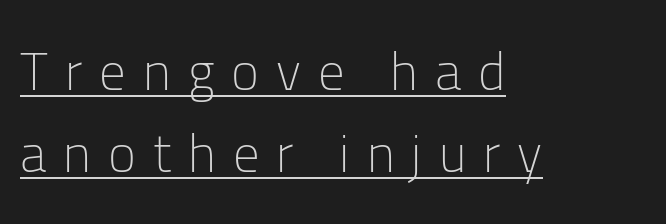
Q: Is the text bold? A: No.
Q: Is the text italic (slanted)? A: No, it is upright.
Q: Is the typeface a serif or a sans-serif typeface? A: Sans-serif.
Q: Is the text underlined? A: Yes.
Q: How is the paragraph aligned? A: Left-aligned.
Q: Is the spacing between letters normal or unusually wide? A: Unusually wide.
Q: Is the spacing between lines tight, normal or loose? A: Normal.
Q: Width (condensed, normal, or wide)? A: Normal.
Q: Stroke contrast? A: Low.
Q: x-height? A: Medium.
Q: Monospaced? A: No.
